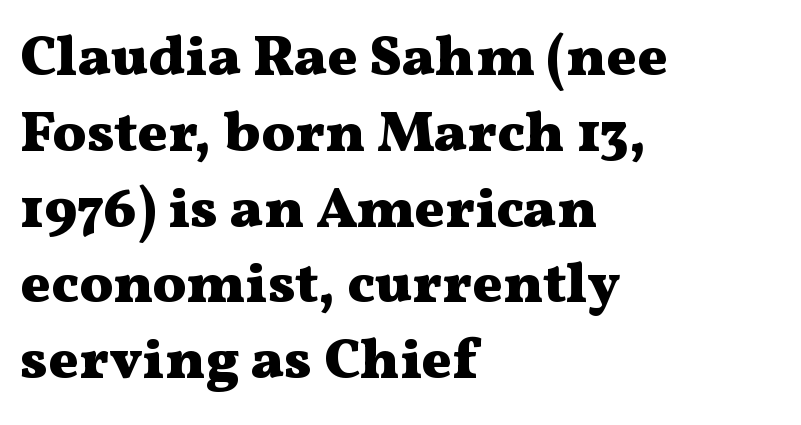
Plenty of ink on the page — the face is bold. The letterforms sit shoulder to shoulder at normal distance. The designer went with a serif here, giving each stem small feet. Spacing verdict: proportional, widths tailored to each character. The lines are quadded left.
